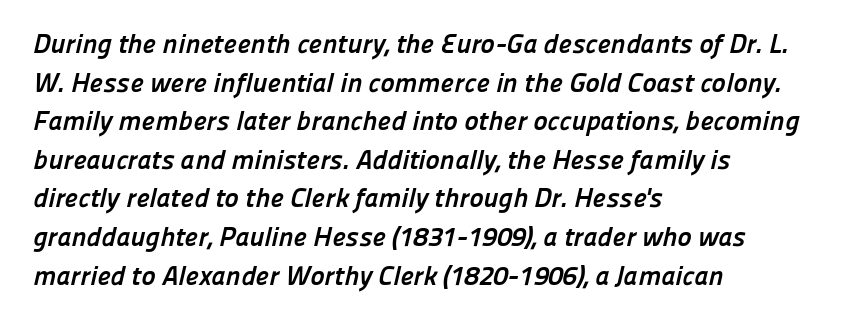
Evenly set lines give the paragraph a standard silhouette. Notice how thick the strokes are: this is what a full bold looks like. Where is the straight margin? On the left. The horizontal fit of the characters is conventional and even.
